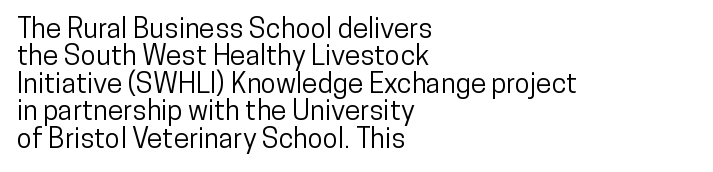
Q: Is the text italic (slanted)? A: No, it is upright.
Q: Is the typeface a serif or a sans-serif typeface? A: Sans-serif.
Q: Is the text underlined? A: No.
Q: How is the paragraph aligned? A: Left-aligned.
Q: Is the spacing between letters normal or unusually wide? A: Normal.
Q: Is the spacing between lines tight, normal or loose? A: Tight.
Q: Width (condensed, normal, or wide)? A: Condensed.
Q: Stroke contrast? A: Low.
Q: x-height? A: Medium.
Q: Monospaced? A: No.
